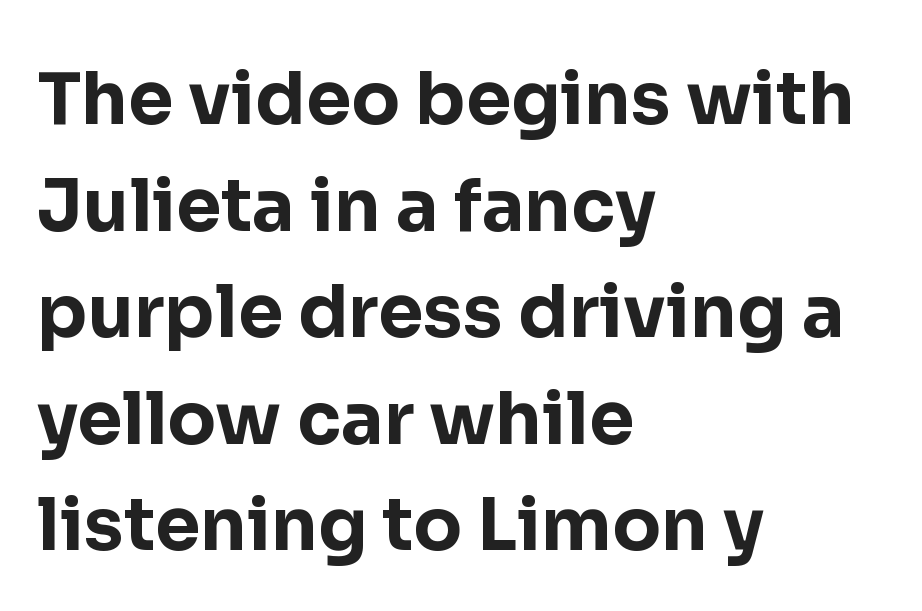
The typography opts for an upright posture over an oblique one. The rendering shows plain stroke endings on the letterforms — a sans-serif design. A typesetter would call this proportional, since set widths differ per character. Caption: standard tracking, unaltered. Weight: bold.
